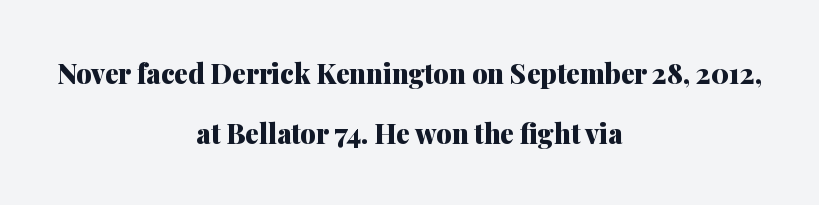
The image shows 27 px bold type, upright; set centered, loose line spacing (2.22x), normal letter spacing, not underlined.
